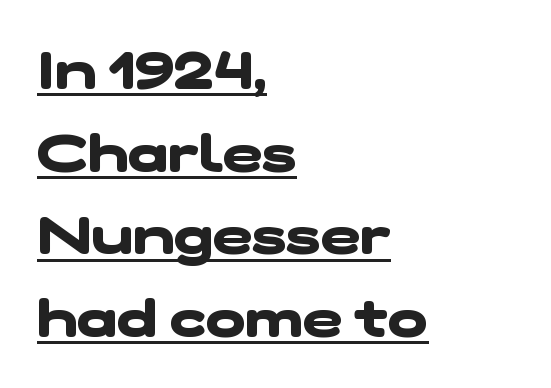
You'd pick this weight for a headline — it's a proper bold. These lines are rendered in a variable-pitch font. Regular leading. The text block is weighted toward the left margin, trailing off unevenly rightward. Are there feet on the stems? There aren't — it's a sans. The rendering uses the underline text-decoration.
